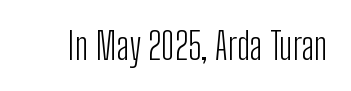
The image shows 37 px light, condensed sans-serif type, upright; set normal letter spacing, not underlined; low stroke contrast and a medium x-height.
